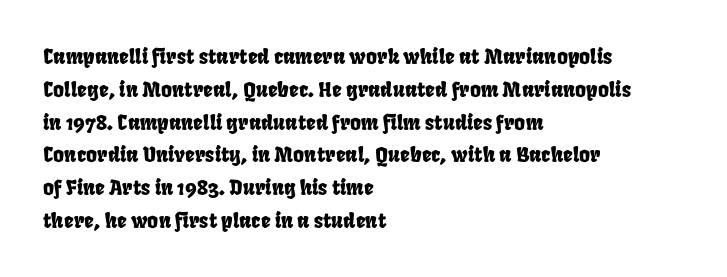
Characters follow at the spacing the type designer built in. Is the block centered? No — it sits flush against the left margin. No word sits above an underline. A typesetter would call this leading conventional body-copy spacing.
